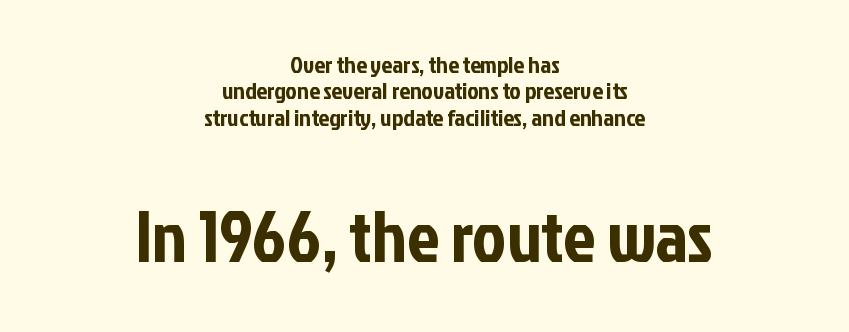
Q: Is the text italic (slanted)? A: No, it is upright.
Q: Is the typeface a serif or a sans-serif typeface? A: Sans-serif.
Q: Is the text underlined? A: No.
Q: How is the paragraph aligned? A: Centered.
Q: Is the spacing between letters normal or unusually wide? A: Normal.
Q: Is the spacing between lines tight, normal or loose? A: Tight.
Q: Which block of text is set in a larger size, the first (top) or the second (bottom)? A: The second (bottom) one.
Q: Width (condensed, normal, or wide)? A: Condensed.
Q: Stroke contrast? A: Low.
Q: x-height? A: Medium.
Q: Monospaced? A: No.
